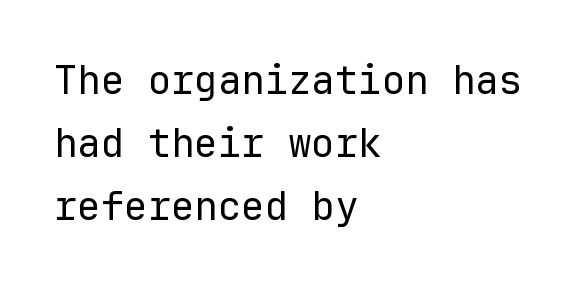
The passage shown stacks its lines at a standard gap. Does the type have serifs? No, each stem ends abruptly. The font sits on the lighter half of the weight spectrum, regular included. The axis of the letterforms is exactly vertical.
